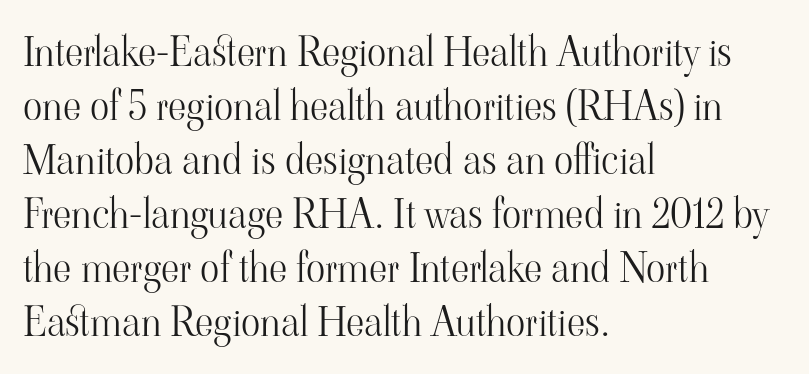
Q: Is the text bold? A: No.
Q: Is the text italic (slanted)? A: No, it is upright.
Q: Is the typeface a serif or a sans-serif typeface? A: Serif.
Q: Is the text underlined? A: No.
Q: How is the paragraph aligned? A: Left-aligned.
Q: Is the spacing between letters normal or unusually wide? A: Normal.
Q: Is the spacing between lines tight, normal or loose? A: Normal.
Q: Width (condensed, normal, or wide)? A: Normal.
Q: Stroke contrast? A: High.
Q: x-height? A: Small.
Q: Monospaced? A: No.
